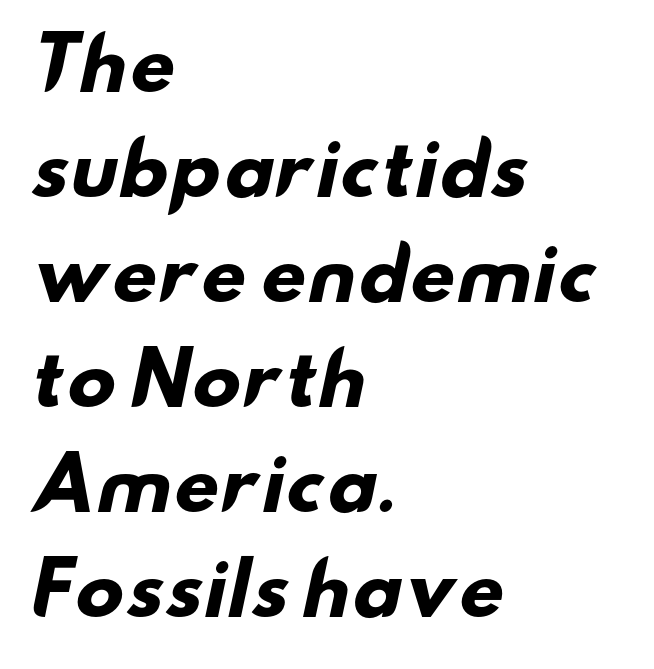
The image shows 71 px heavy, wide sans-serif type; set left-aligned, normal line spacing (1.48x), normal letter spacing, not underlined; low stroke contrast and a small x-height.
